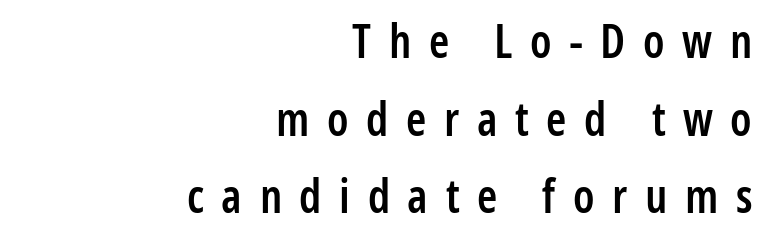
Q: Is the text bold? A: Semi-bold.
Q: Is the text italic (slanted)? A: No, it is upright.
Q: Is the typeface a serif or a sans-serif typeface? A: Sans-serif.
Q: Is the text underlined? A: No.
Q: How is the paragraph aligned? A: Right-aligned.
Q: Is the spacing between letters normal or unusually wide? A: Unusually wide.
Q: Is the spacing between lines tight, normal or loose? A: Normal.
Q: Width (condensed, normal, or wide)? A: Condensed.
Q: Stroke contrast? A: Low.
Q: x-height? A: Medium.
Q: Monospaced? A: No.
